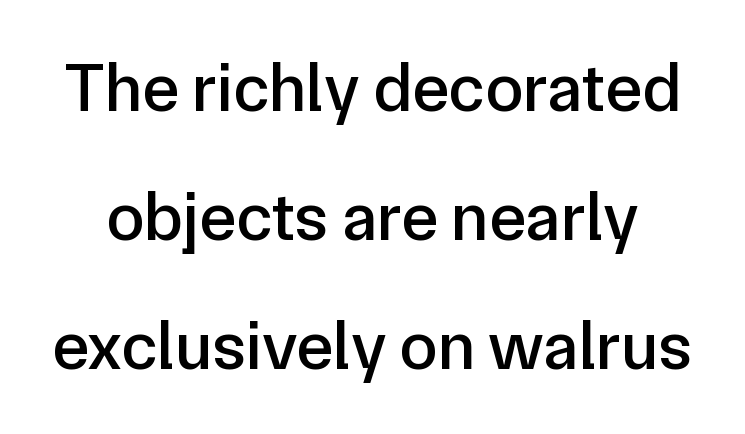
{"serif": "no", "italic": "no", "width": "normal", "stroke_contrast": "low", "x_height": "medium", "monospaced": "no", "underline": "no", "line_spacing_ratio": 1.87, "letter_spacing": "normal", "letter_spacing_em": 0.0, "glyph_px": 69}
